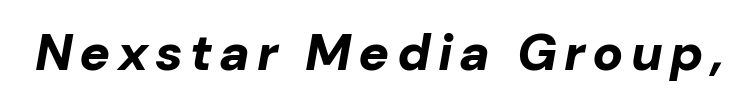
The image shows 51 px bold type, italic (leaning right); set not underlined; low stroke contrast and a medium x-height.
